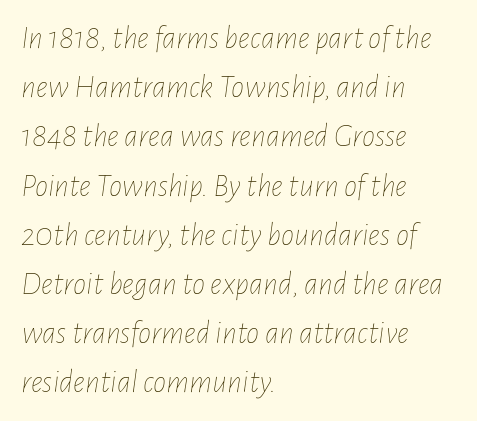
Q: Is the text bold? A: No.
Q: Is the text italic (slanted)? A: Yes, it leans right by about 7 degrees.
Q: Is the text underlined? A: No.
Q: How is the paragraph aligned? A: Left-aligned.
Q: Is the spacing between letters normal or unusually wide? A: Normal.
Q: Is the spacing between lines tight, normal or loose? A: Normal.
Q: Width (condensed, normal, or wide)? A: Condensed.
Q: Stroke contrast? A: Low.
Q: x-height? A: Medium.
Q: Monospaced? A: No.
